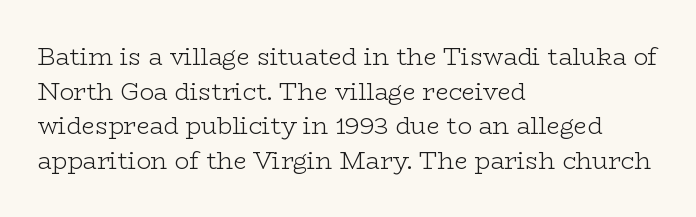
Q: Is the text bold? A: No.
Q: Is the text italic (slanted)? A: No, it is upright.
Q: Is the text underlined? A: No.
Q: How is the paragraph aligned? A: Left-aligned.
Q: Is the spacing between letters normal or unusually wide? A: Normal.
Q: Is the spacing between lines tight, normal or loose? A: Normal.
